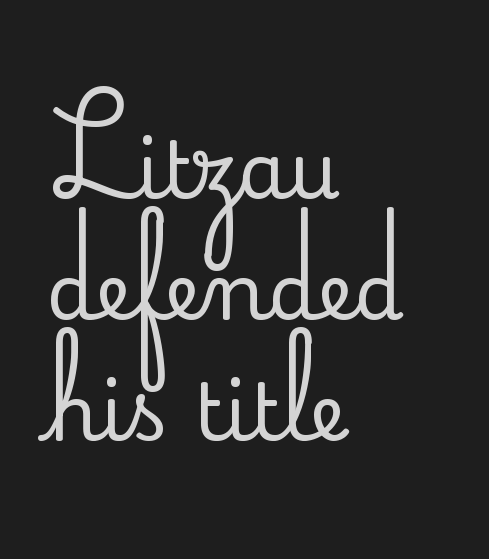
Does the lettering tilt? It doesn't — this is upright. To sum up the face: it has serifs. Beneath every word, the page is bare. Vertical spacing — default. If you drew a ruler down the left edge, every line would touch it. Inter-character spacing is left at the font's built-in metrics.
